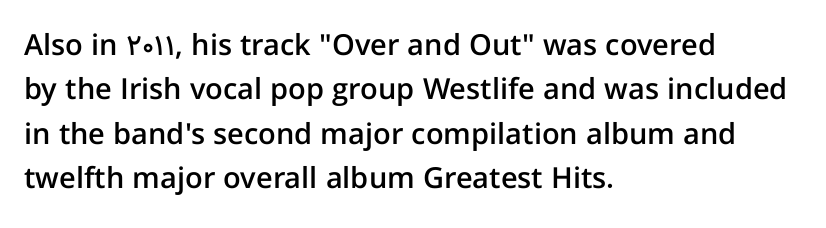
Every stem runs plumb, perpendicular to the baseline. The line-height multiplier appears to be the usual default. A typesetter would call this proportional, since set widths differ per character. Which margin do the lines hug? The left one — the right edge is uneven. The sample has been set in demibold, a notch under bold.
